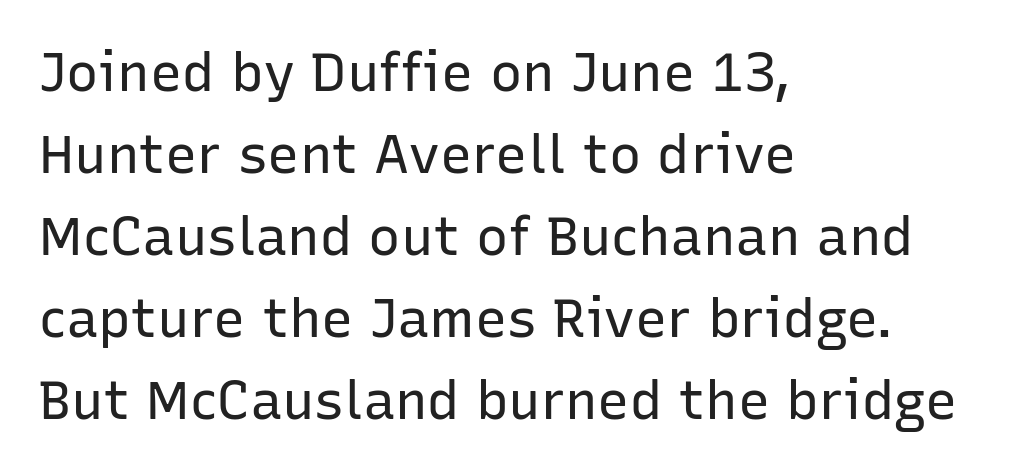
{"serif": "no", "italic": "no", "bold": "no", "weight": "regular", "width": "normal", "stroke_contrast": "low", "x_height": "medium", "monospaced": "no", "underline": "no", "align": "left", "line_spacing": "normal", "line_spacing_ratio": 1.52, "letter_spacing": "normal", "letter_spacing_em": 0.0, "glyph_px": 54}
